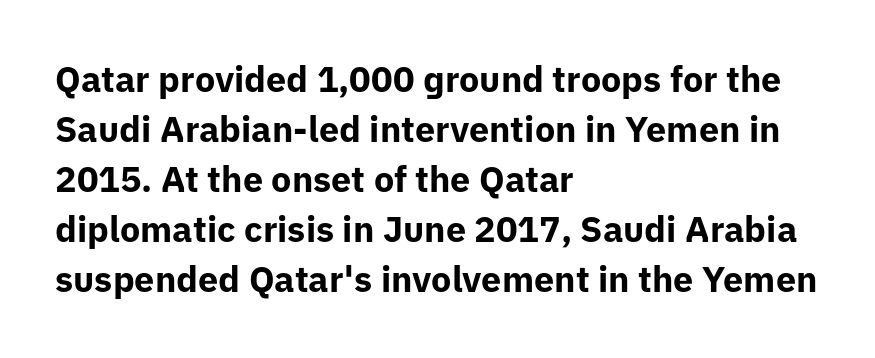
The image shows 36 px bold sans-serif type, upright; set left-aligned, normal line spacing (1.39x), normal letter spacing, not underlined; low stroke contrast and a medium x-height.
